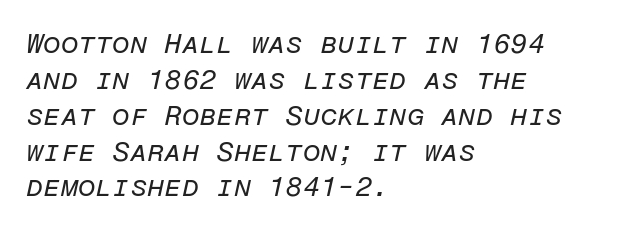
Q: Is the text bold? A: No.
Q: Is the text italic (slanted)? A: Yes, it leans right by about 12 degrees.
Q: Is the text underlined? A: No.
Q: How is the paragraph aligned? A: Left-aligned.
Q: Is the spacing between letters normal or unusually wide? A: Normal.
Q: Is the spacing between lines tight, normal or loose? A: Normal.
Q: Width (condensed, normal, or wide)? A: Normal.
Q: Stroke contrast? A: Low.
Q: x-height? A: Medium.
Q: Monospaced? A: Yes.
